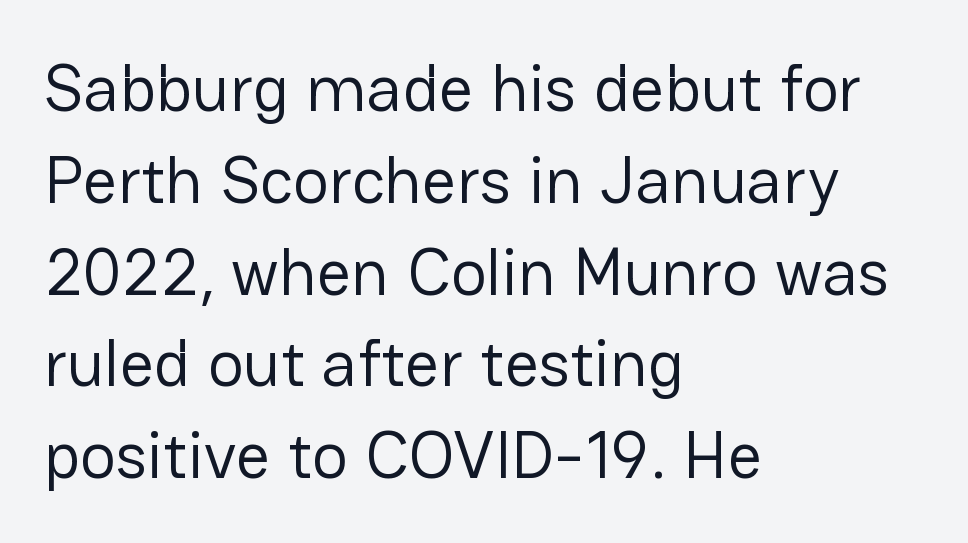
The image shows 67 px regular-weight sans-serif type, upright; set left-aligned, normal line spacing (1.37x), normal letter spacing, not underlined; low stroke contrast and a medium x-height.
